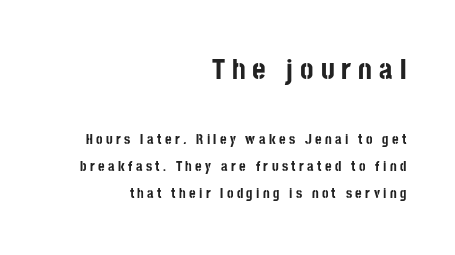
The image shows 29 px bold, condensed sans-serif type, upright; set right-aligned, loose line spacing (1.95x), unusually wide letter spacing (+0.24 em), not underlined; the first (top) block is 2.07x larger; low stroke contrast and a large x-height.
